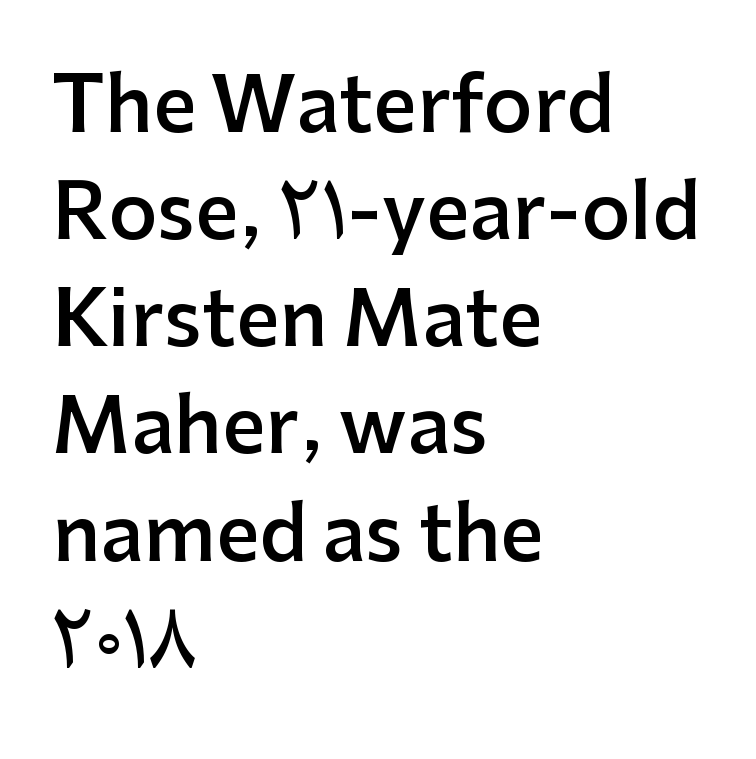
Q: Is the text bold? A: Semi-bold.
Q: Is the text italic (slanted)? A: No, it is upright.
Q: Is the typeface a serif or a sans-serif typeface? A: Sans-serif.
Q: Is the text underlined? A: No.
Q: How is the paragraph aligned? A: Left-aligned.
Q: Is the spacing between letters normal or unusually wide? A: Normal.
Q: Is the spacing between lines tight, normal or loose? A: Normal.
Q: Width (condensed, normal, or wide)? A: Normal.
Q: Stroke contrast? A: Low.
Q: x-height? A: Medium.
Q: Monospaced? A: No.
